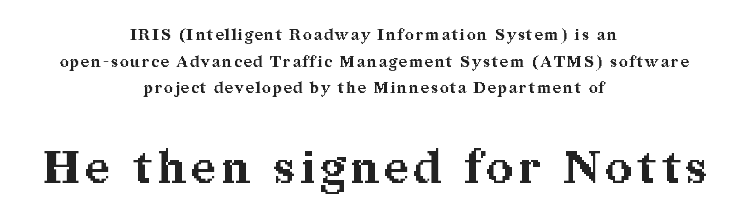
{"serif": "yes", "italic": "no", "bold": "yes", "weight": "bold", "width": "normal", "stroke_contrast": "medium", "x_height": "medium", "monospaced": "no", "underline": "no", "align": "center", "line_spacing_ratio": 1.78, "larger_block": "second", "size_ratio": 3.0, "glyph_px": 45}
